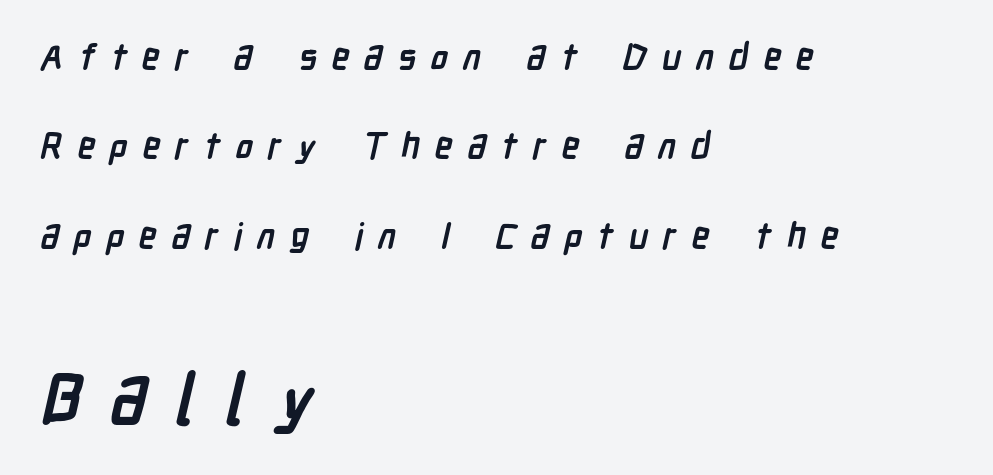
The image shows 71 px semibold, condensed sans-serif type; set left-aligned, loose line spacing (2.48x), unusually wide letter spacing (+0.41 em), not underlined; the second (bottom) block is 1.97x larger; low stroke contrast and a medium x-height.
